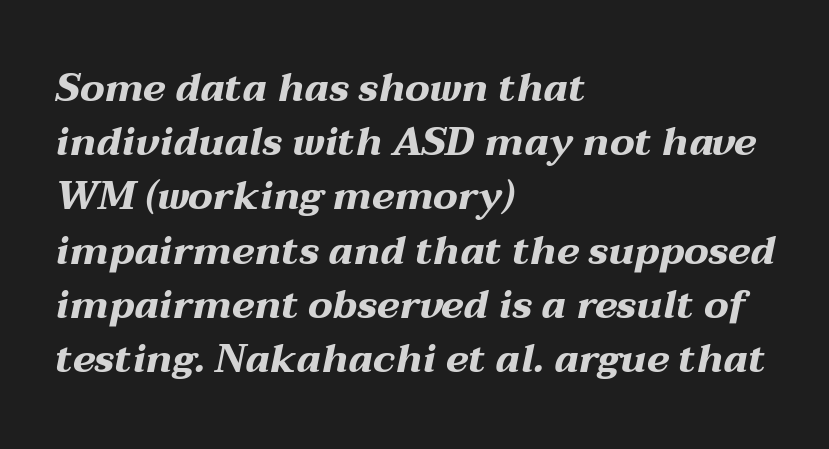
Does the copy run flush right? No — it runs flush left. The face used here has the dense, thick strokes of a bold. The lettering tilts uniformly, giving the passage an italic look. The passage shown is typed in a proportional face where columns would drift.
